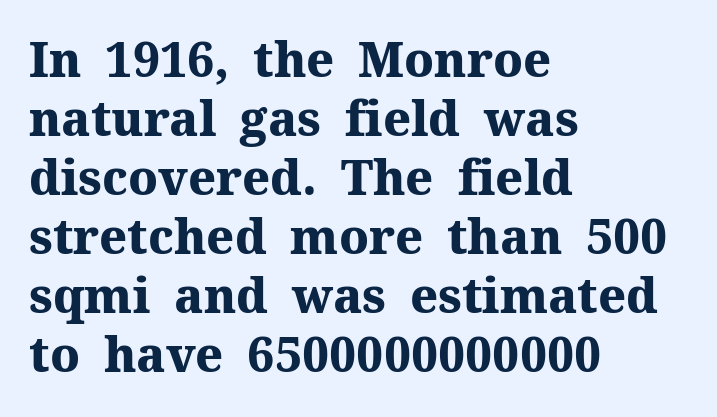
Q: Is the text bold? A: Yes.
Q: Is the text italic (slanted)? A: No, it is upright.
Q: Is the typeface a serif or a sans-serif typeface? A: Serif.
Q: Is the text underlined? A: No.
Q: How is the paragraph aligned? A: Left-aligned.
Q: Is the spacing between letters normal or unusually wide? A: Normal.
Q: Width (condensed, normal, or wide)? A: Normal.
Q: Stroke contrast? A: Medium.
Q: x-height? A: Medium.
Q: Monospaced? A: No.
